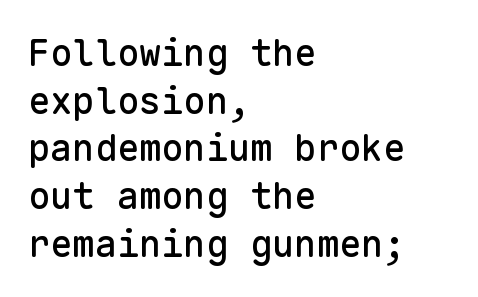
Q: Is the text italic (slanted)? A: No, it is upright.
Q: Is the typeface a serif or a sans-serif typeface? A: Sans-serif.
Q: Is the text underlined? A: No.
Q: How is the paragraph aligned? A: Left-aligned.
Q: Is the spacing between letters normal or unusually wide? A: Normal.
Q: Is the spacing between lines tight, normal or loose? A: Normal.
Q: Width (condensed, normal, or wide)? A: Normal.
Q: Stroke contrast? A: Low.
Q: x-height? A: Medium.
Q: Monospaced? A: Yes.
